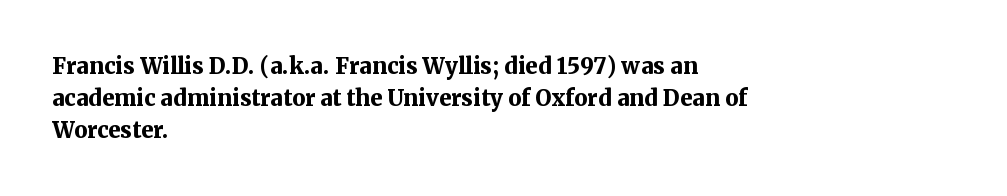
Students, observe: this is what conventionally led text looks like. Ascenders rise straight up at ninety degrees. Pretty heavy lettering here — definitely bold. The words here are not underlined.
